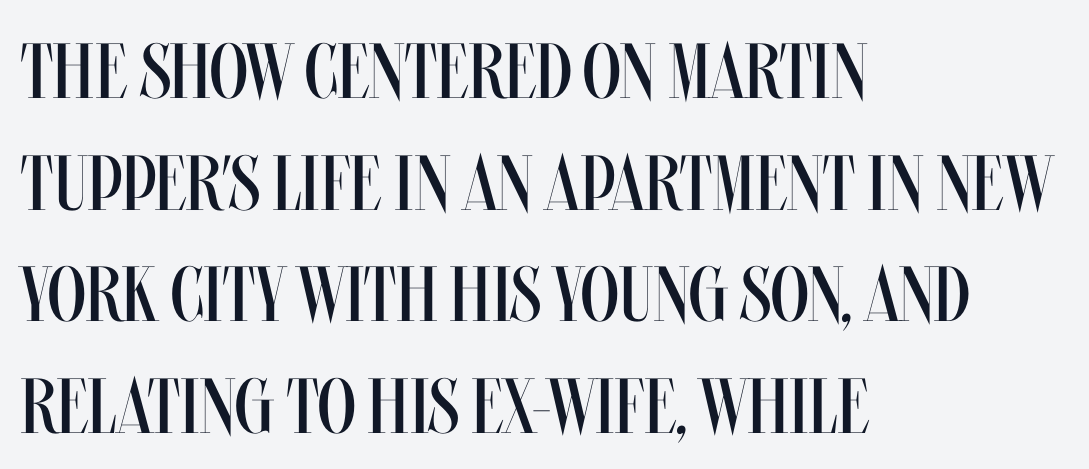
{"italic": "no", "bold": "no", "weight": "regular", "width": "condensed", "stroke_contrast": "medium", "x_height": "large", "monospaced": "no", "underline": "no", "align": "left", "line_spacing": "normal", "line_spacing_ratio": 1.43, "letter_spacing": "normal", "letter_spacing_em": 0.0, "glyph_px": 78}
